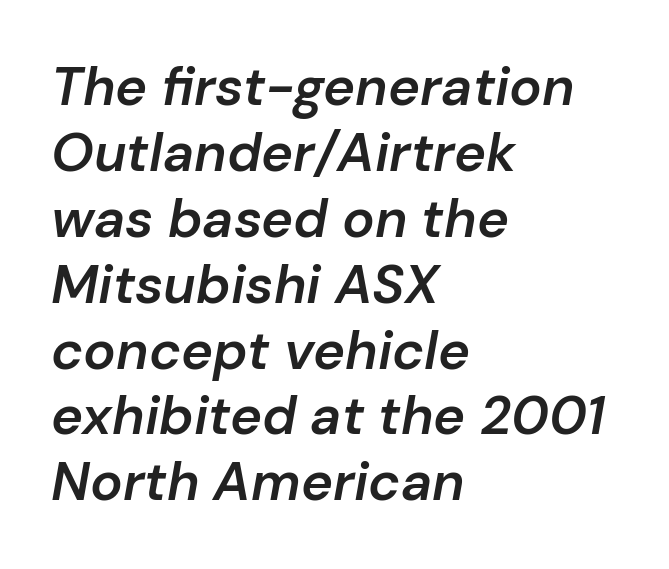
Semibold letterforms, between regular and bold. When letters slant like this, we call the style italic. These lines stack with their left ends in a neat column. The tracking reads as untouched default to a designer's eye. Do the characters align in a grid? No, the font is proportional.
